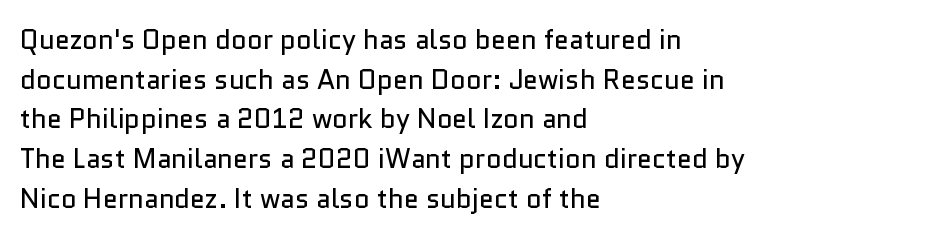
Notice how descenders clear the ascenders below comfortably — that's standard leading. Inter-character spacing is left at the font's built-in metrics. Bare-footed words on every line. The strokes are not fattened; the text isn't bold. A student would call this left alignment; a typographer would say flush left, rag right.
